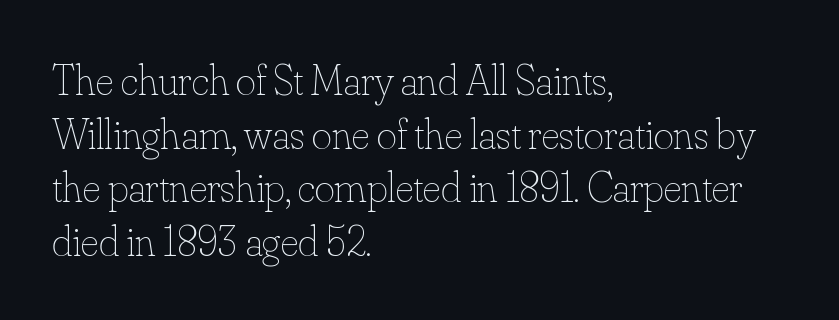
The image shows 43 px thin type, upright; set left-aligned, normal line spacing (1.25x), normal letter spacing, not underlined; low stroke contrast and a small x-height.
